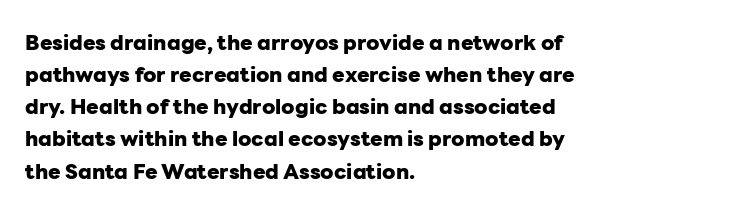
{"italic": "no", "bold": "yes", "underline": "no", "align": "left", "line_spacing": "normal", "line_spacing_ratio": 1.53, "letter_spacing": "normal", "letter_spacing_em": 0.0, "glyph_px": 21}
